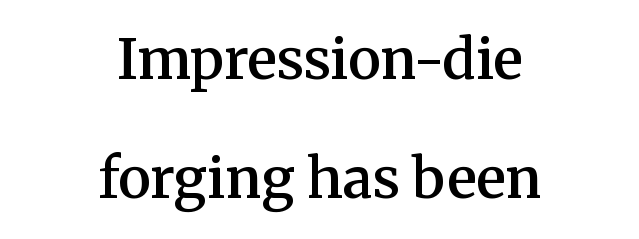
Leading: increased. Typeset on center — no edge is straight. In terms of letterspacing, this is plain default setting. A typesetter would label this face a serif. This sample has the flowing, uneven cadence of proportional lettering. Unmarked baselines from the first word to the last.
